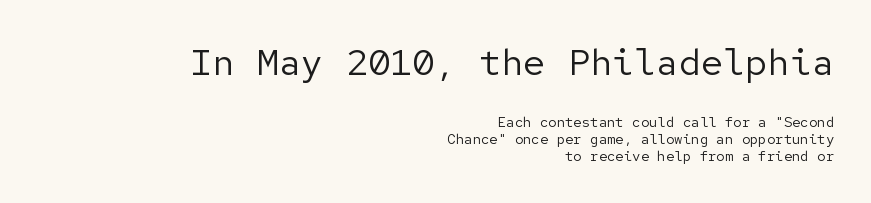
Q: Is the text bold? A: No.
Q: Is the text italic (slanted)? A: No, it is upright.
Q: Is the typeface a serif or a sans-serif typeface? A: Sans-serif.
Q: Is the text underlined? A: No.
Q: How is the paragraph aligned? A: Right-aligned.
Q: Is the spacing between letters normal or unusually wide? A: Normal.
Q: Which block of text is set in a larger size, the first (top) or the second (bottom)? A: The first (top) one.
Q: Width (condensed, normal, or wide)? A: Normal.
Q: Stroke contrast? A: Low.
Q: x-height? A: Medium.
